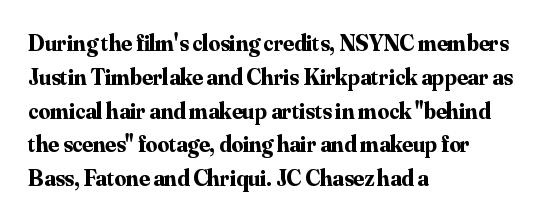
The image shows 23 px bold type, upright; set left-aligned, normal line spacing (1.47x), normal letter spacing, not underlined.
